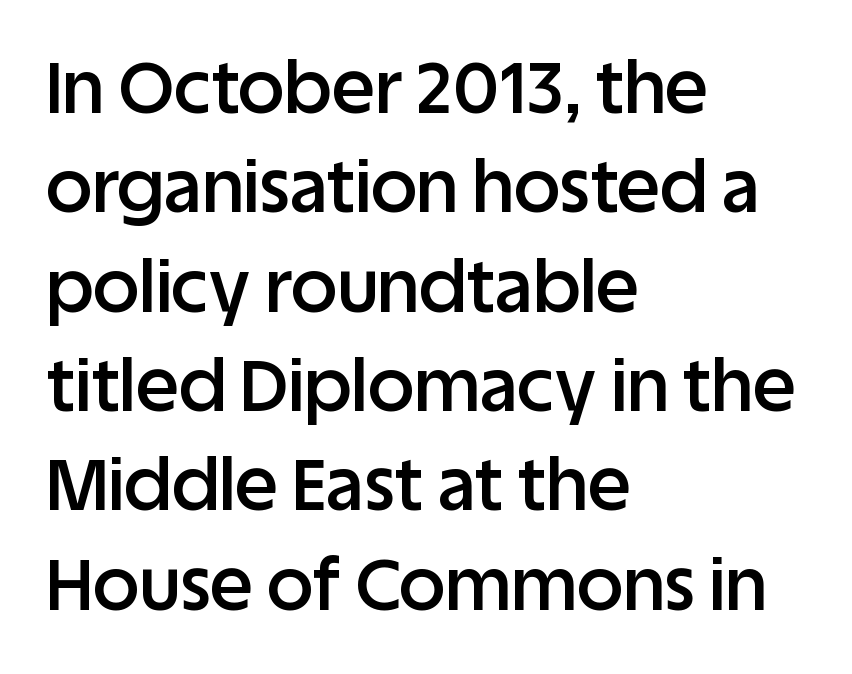
Q: Is the text bold? A: Semi-bold.
Q: Is the text italic (slanted)? A: No, it is upright.
Q: Is the typeface a serif or a sans-serif typeface? A: Sans-serif.
Q: Is the text underlined? A: No.
Q: How is the paragraph aligned? A: Left-aligned.
Q: Is the spacing between letters normal or unusually wide? A: Normal.
Q: Is the spacing between lines tight, normal or loose? A: Normal.
Q: Width (condensed, normal, or wide)? A: Normal.
Q: Stroke contrast? A: Low.
Q: x-height? A: Large.
Q: Monospaced? A: No.
